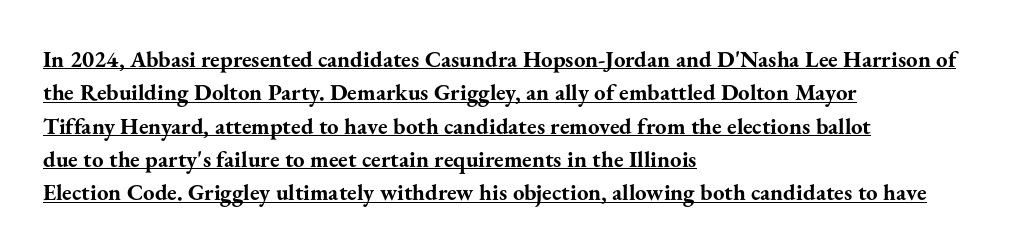
Q: Is the text bold? A: Yes.
Q: Is the text italic (slanted)? A: No, it is upright.
Q: Is the text underlined? A: Yes.
Q: How is the paragraph aligned? A: Left-aligned.
Q: Is the spacing between letters normal or unusually wide? A: Normal.
Q: Is the spacing between lines tight, normal or loose? A: Normal.
